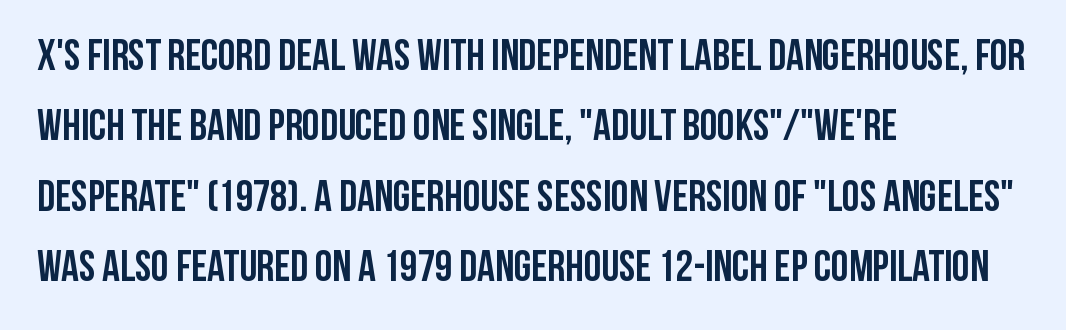
Q: Is the text bold? A: Yes.
Q: Is the text italic (slanted)? A: No, it is upright.
Q: Is the typeface a serif or a sans-serif typeface? A: Sans-serif.
Q: Is the text underlined? A: No.
Q: How is the paragraph aligned? A: Left-aligned.
Q: Is the spacing between letters normal or unusually wide? A: Normal.
Q: Is the spacing between lines tight, normal or loose? A: Normal.
Q: Width (condensed, normal, or wide)? A: Condensed.
Q: Stroke contrast? A: Low.
Q: x-height? A: Large.
Q: Monospaced? A: No.
